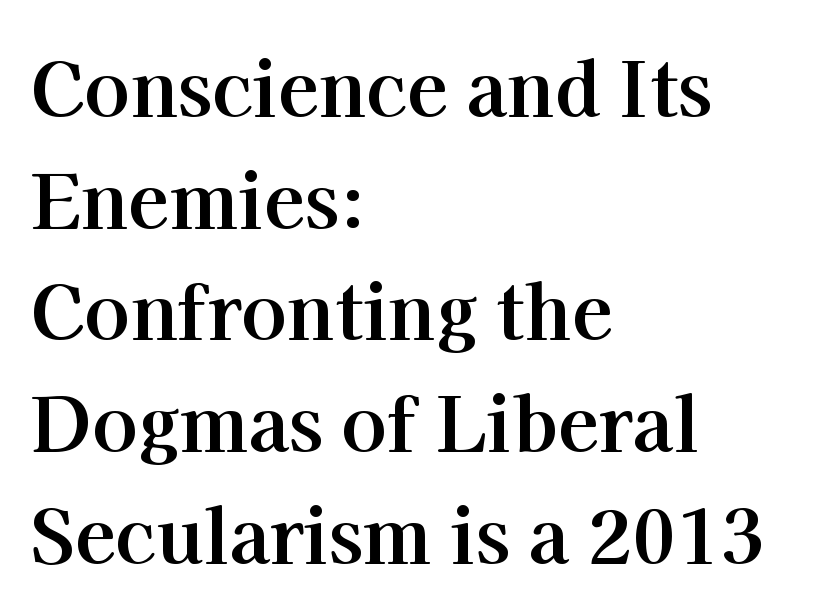
Q: Is the text bold? A: Yes.
Q: Is the text italic (slanted)? A: No, it is upright.
Q: Is the typeface a serif or a sans-serif typeface? A: Serif.
Q: Is the text underlined? A: No.
Q: How is the paragraph aligned? A: Left-aligned.
Q: Is the spacing between letters normal or unusually wide? A: Normal.
Q: Is the spacing between lines tight, normal or loose? A: Normal.
Q: Width (condensed, normal, or wide)? A: Normal.
Q: Stroke contrast? A: High.
Q: x-height? A: Medium.
Q: Monospaced? A: No.
